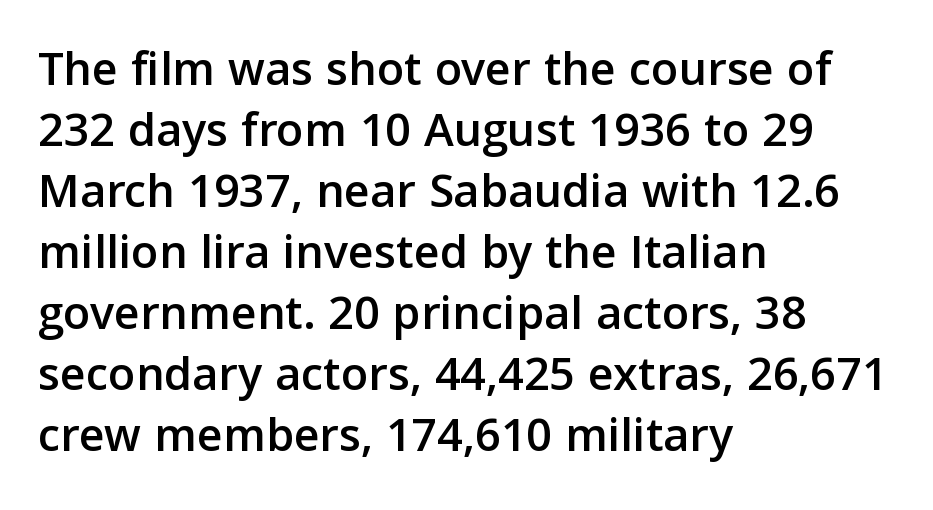
The image shows 50 px sans-serif type, upright; set left-aligned, line spacing 1.22x, normal letter spacing, not underlined; low stroke contrast and a medium x-height.
